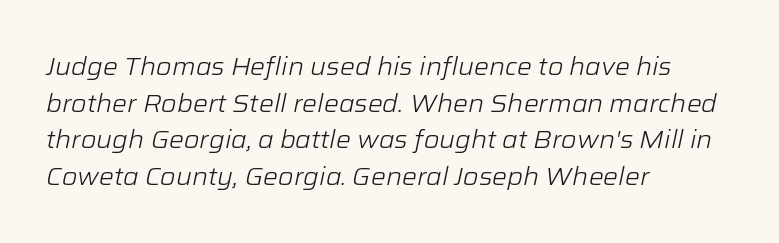
Words appear dense and cohesive because spacing is normal. The ragged edge is on the right, which tells us the setting is flush left. If you drew a line through each stem, it would be angled. A light-to-regular cut is what we see here.
